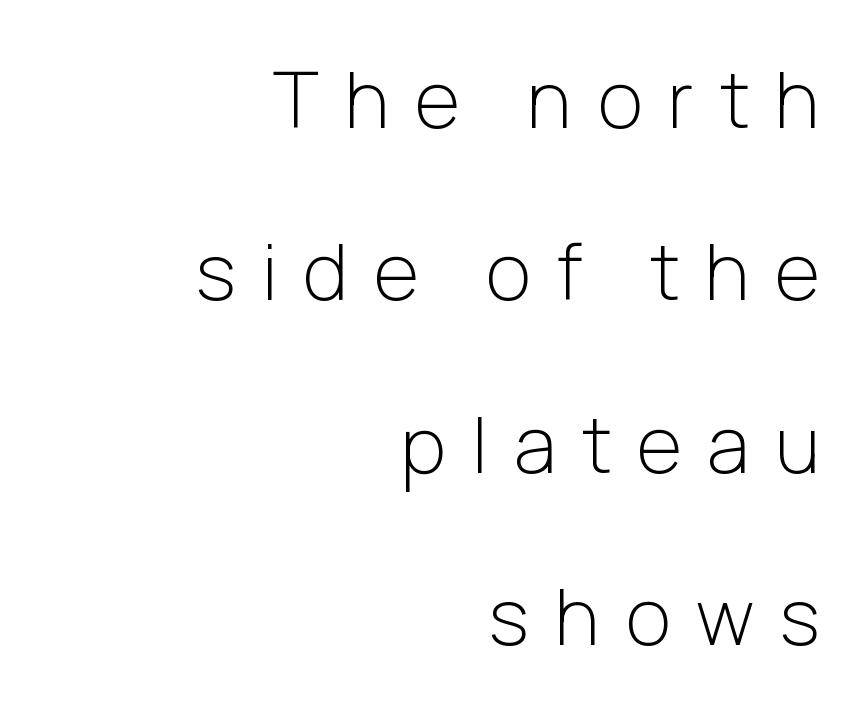
Q: Is the text bold? A: No.
Q: Is the text italic (slanted)? A: No, it is upright.
Q: Is the typeface a serif or a sans-serif typeface? A: Sans-serif.
Q: Is the text underlined? A: No.
Q: How is the paragraph aligned? A: Right-aligned.
Q: Is the spacing between letters normal or unusually wide? A: Unusually wide.
Q: Is the spacing between lines tight, normal or loose? A: Loose.
Q: Width (condensed, normal, or wide)? A: Normal.
Q: Stroke contrast? A: Low.
Q: x-height? A: Medium.
Q: Monospaced? A: No.
